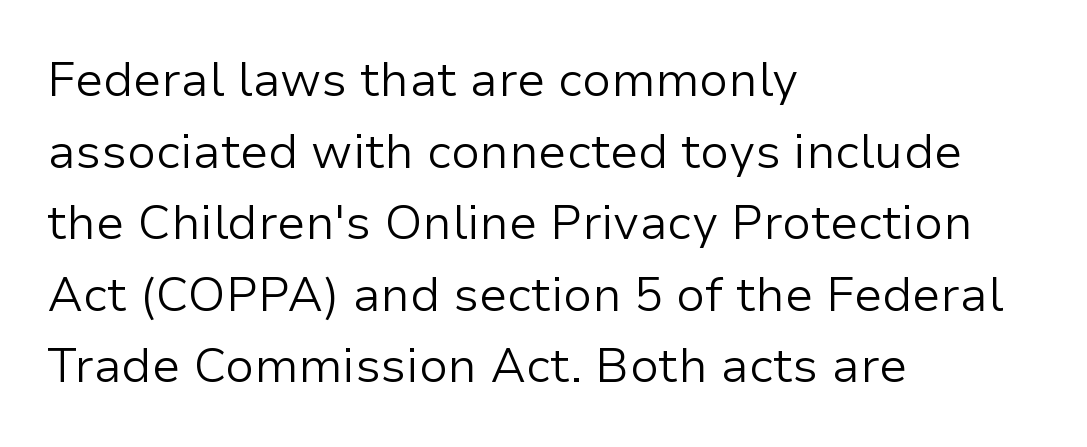
Q: Is the text bold? A: No.
Q: Is the text italic (slanted)? A: No, it is upright.
Q: Is the typeface a serif or a sans-serif typeface? A: Sans-serif.
Q: Is the text underlined? A: No.
Q: How is the paragraph aligned? A: Left-aligned.
Q: Is the spacing between letters normal or unusually wide? A: Normal.
Q: Is the spacing between lines tight, normal or loose? A: Normal.
Q: Width (condensed, normal, or wide)? A: Normal.
Q: Stroke contrast? A: Low.
Q: x-height? A: Medium.
Q: Monospaced? A: No.
